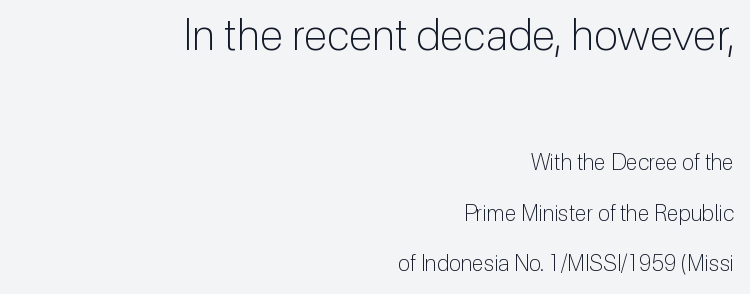
In terms of posture, this sample is upright. Visually the block forms a straight wall on the right and a jagged coastline on the left. These lines are rendered in a variable-pitch font. Compared with typical body copy, the letter spacing here is the same.
